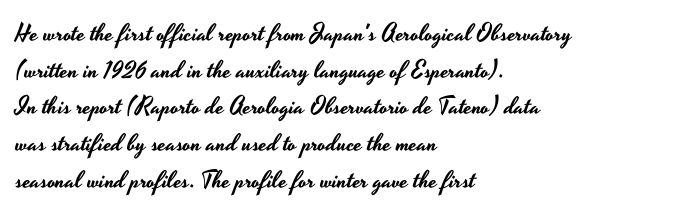
The image shows 24 px text type; set left-aligned, normal line spacing (1.53x), normal letter spacing, not underlined.
